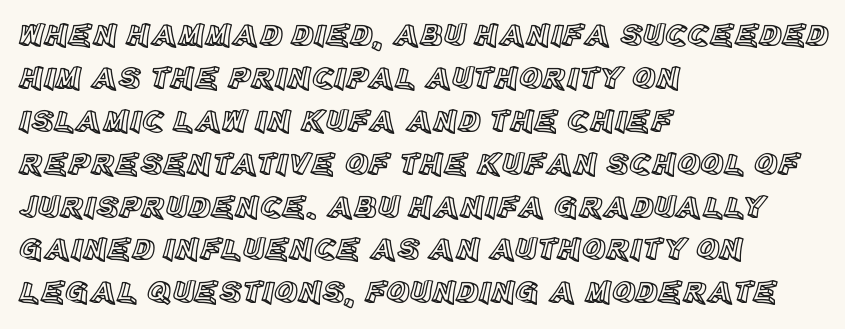
Q: Is the text italic (slanted)? A: Yes.
Q: Is the text underlined? A: No.
Q: How is the paragraph aligned? A: Left-aligned.
Q: Is the spacing between letters normal or unusually wide? A: Normal.
Q: Is the spacing between lines tight, normal or loose? A: Normal.
Q: Width (condensed, normal, or wide)? A: Normal.
Q: x-height? A: Large.
Q: Monospaced? A: No.
